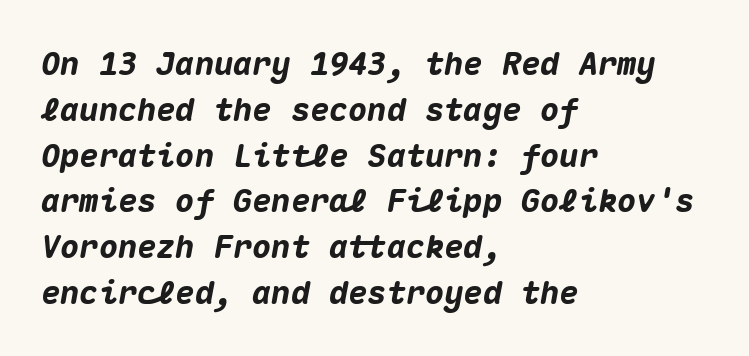
The image shows 32 px heavy type, italic (leaning right), monospaced; set left-aligned, normal line spacing (1.43x), normal letter spacing, not underlined; medium stroke contrast and a medium x-height.
